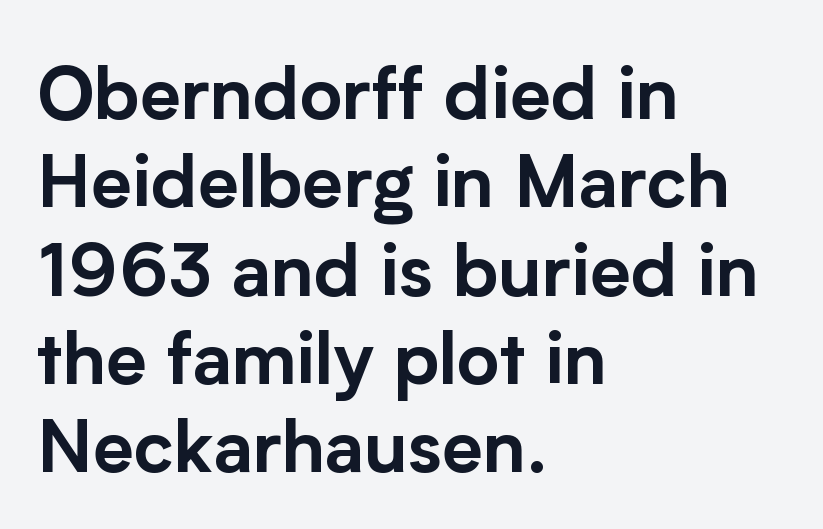
Q: Is the text italic (slanted)? A: No, it is upright.
Q: Is the typeface a serif or a sans-serif typeface? A: Sans-serif.
Q: Is the text underlined? A: No.
Q: How is the paragraph aligned? A: Left-aligned.
Q: Is the spacing between letters normal or unusually wide? A: Normal.
Q: Width (condensed, normal, or wide)? A: Normal.
Q: Stroke contrast? A: Low.
Q: x-height? A: Medium.
Q: Monospaced? A: No.
